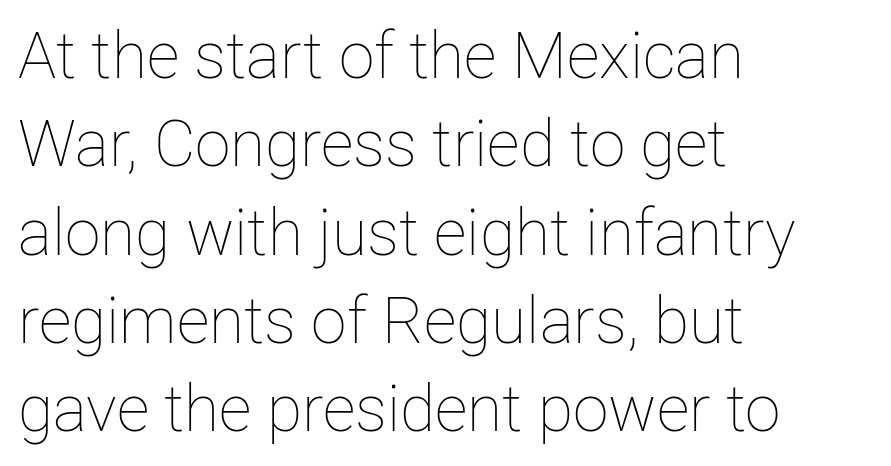
{"italic": "no", "bold": "no", "weight": "thin", "width": "normal", "stroke_contrast": "low", "x_height": "medium", "monospaced": "no", "underline": "no", "align": "left", "line_spacing": "normal", "line_spacing_ratio": 1.38, "letter_spacing": "normal", "letter_spacing_em": 0.0, "glyph_px": 64}
